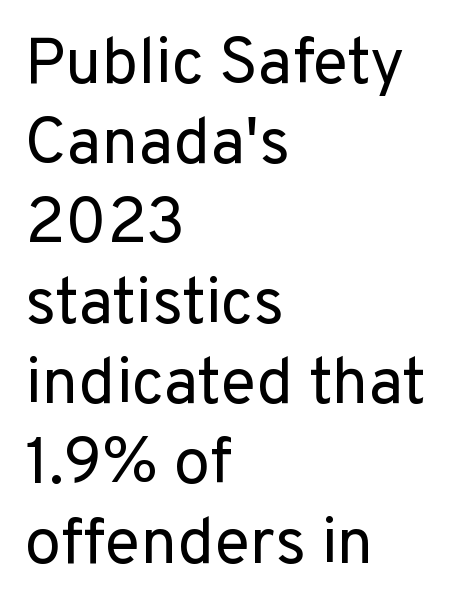
The image shows 65 px regular-weight sans-serif type, upright; set left-aligned, line spacing 1.23x, normal letter spacing, not underlined; low stroke contrast and a medium x-height.
